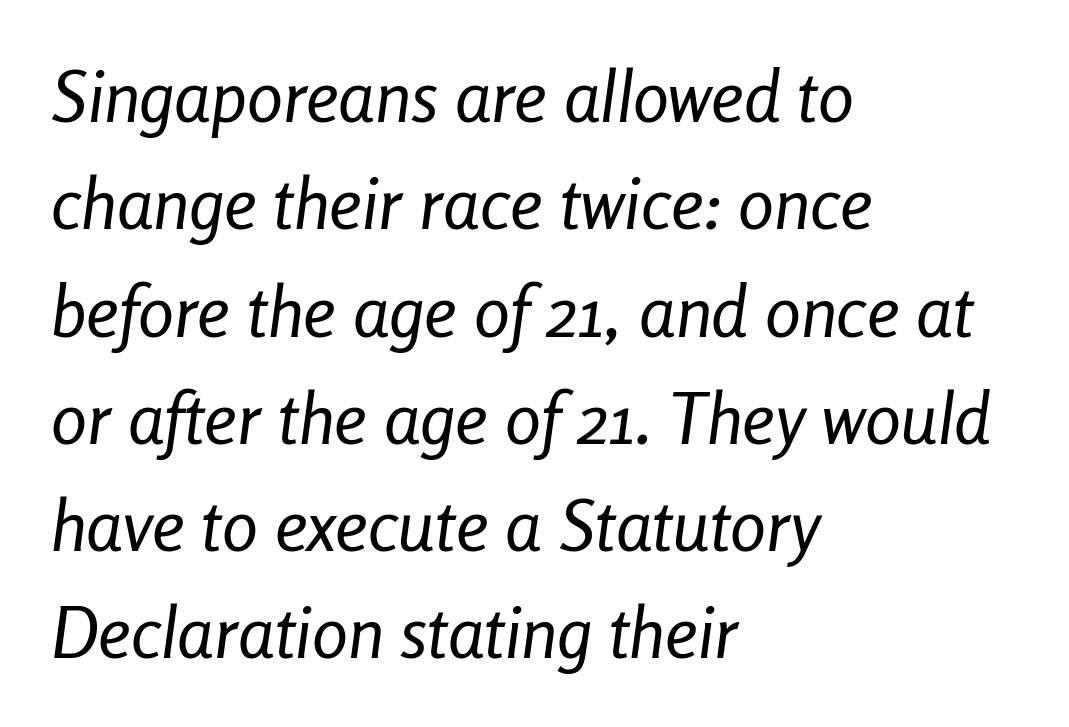
Q: Is the text bold? A: No.
Q: Is the text italic (slanted)? A: Yes, it leans right by about 8 degrees.
Q: Is the text underlined? A: No.
Q: How is the paragraph aligned? A: Left-aligned.
Q: Is the spacing between letters normal or unusually wide? A: Normal.
Q: Is the spacing between lines tight, normal or loose? A: Normal.
Q: Width (condensed, normal, or wide)? A: Condensed.
Q: Stroke contrast? A: Low.
Q: x-height? A: Medium.
Q: Monospaced? A: No.
